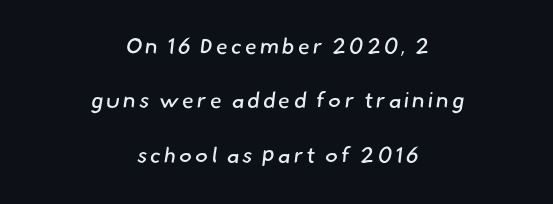
{"bold": "no", "underline": "no", "align": "center", "line_spacing": "loose", "line_spacing_ratio": 2.47, "glyph_px": 22}
